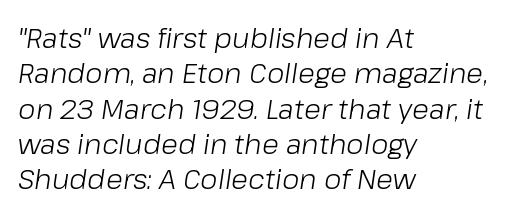
The image shows 28 px light type, italic (leaning right); set left-aligned, normal line spacing (1.26x), normal letter spacing, not underlined; low stroke contrast and a medium x-height.
